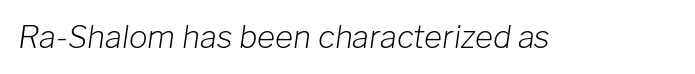
The image shows 31 px light type, italic (leaning right); set normal letter spacing, not underlined; low stroke contrast and a medium x-height.
